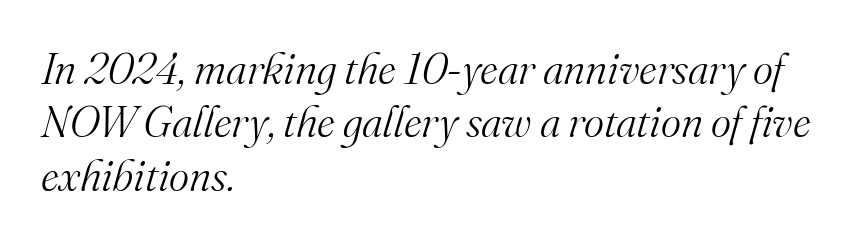
The image shows 43 px light serif type, italic (leaning right); set left-aligned, line spacing 1.24x, normal letter spacing, not underlined; medium stroke contrast and a small x-height.
